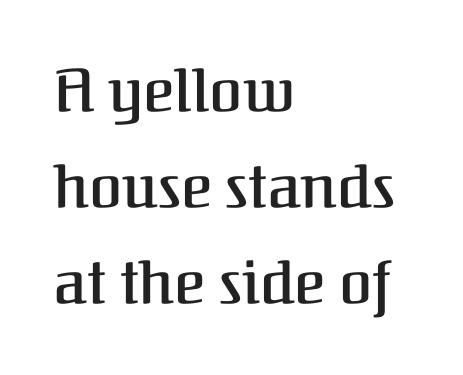
The image shows 60 px semibold serif type, upright; set left-aligned, normal line spacing (1.6x), normal letter spacing, not underlined; medium stroke contrast and a medium x-height.
